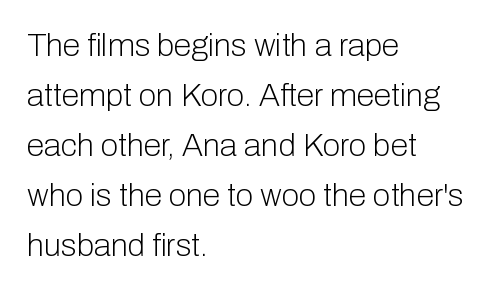
Q: Is the text bold? A: No.
Q: Is the text italic (slanted)? A: No, it is upright.
Q: Is the typeface a serif or a sans-serif typeface? A: Sans-serif.
Q: Is the text underlined? A: No.
Q: How is the paragraph aligned? A: Left-aligned.
Q: Is the spacing between letters normal or unusually wide? A: Normal.
Q: Is the spacing between lines tight, normal or loose? A: Normal.
Q: Width (condensed, normal, or wide)? A: Normal.
Q: Stroke contrast? A: Low.
Q: x-height? A: Medium.
Q: Monospaced? A: No.
